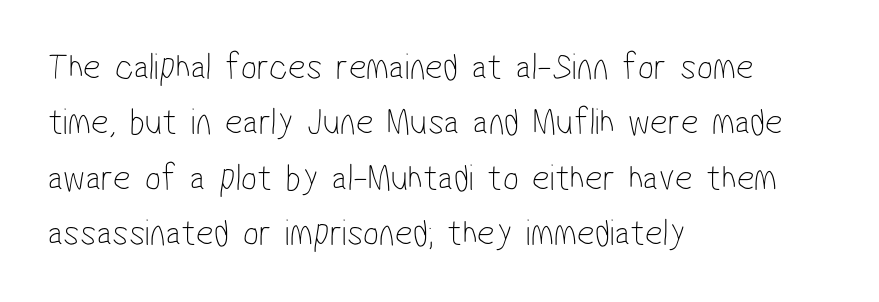
How are the letters spaced? Ordinarily, with no added tracking. Note the varied advance widths — an 'i' is clearly narrower than an 'm'. Reading down the column, the eye jumps a familiar distance to each next line. Weight: not bold — regular or lighter. Any mark beneath the type? The region is blank.
